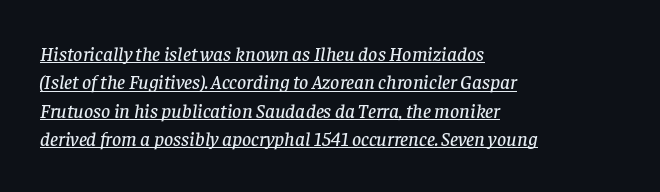
{"italic": "yes", "lean": "right", "slant_degrees": 8, "underline": "yes", "align": "left", "line_spacing": "normal", "line_spacing_ratio": 1.42, "letter_spacing": "normal", "letter_spacing_em": 0.0, "glyph_px": 20}
